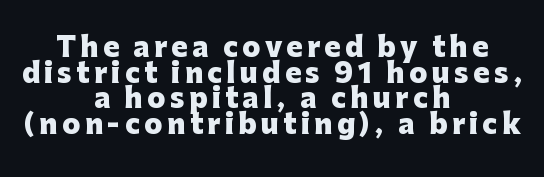
The image shows 27 px bold type, upright; set centered, tight line spacing (0.95x), not underlined.
